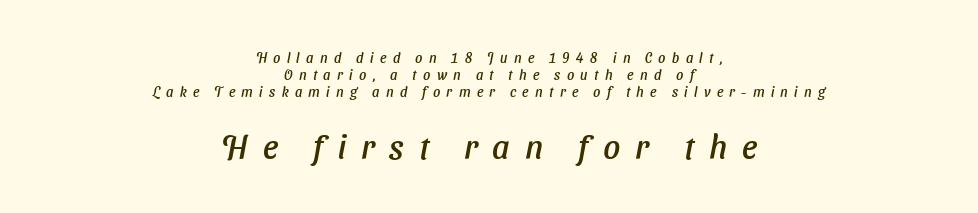
Q: Is the text italic (slanted)? A: Yes, it leans right by about 11 degrees.
Q: Is the text underlined? A: No.
Q: How is the paragraph aligned? A: Centered.
Q: Is the spacing between letters normal or unusually wide? A: Unusually wide.
Q: Which block of text is set in a larger size, the first (top) or the second (bottom)? A: The second (bottom) one.
Q: Width (condensed, normal, or wide)? A: Normal.
Q: Stroke contrast? A: Low.
Q: x-height? A: Medium.
Q: Monospaced? A: No.
